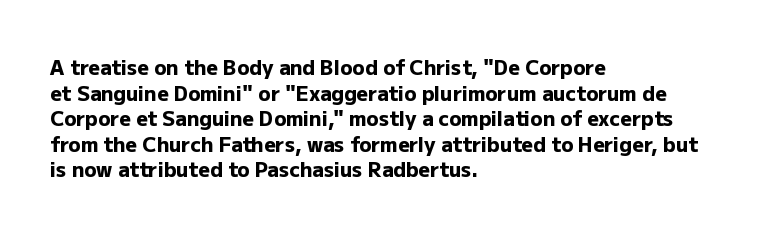
{"italic": "no", "bold": "yes", "underline": "no", "align": "left", "line_spacing": "normal", "line_spacing_ratio": 1.28, "letter_spacing": "normal", "letter_spacing_em": 0.0, "glyph_px": 20}
